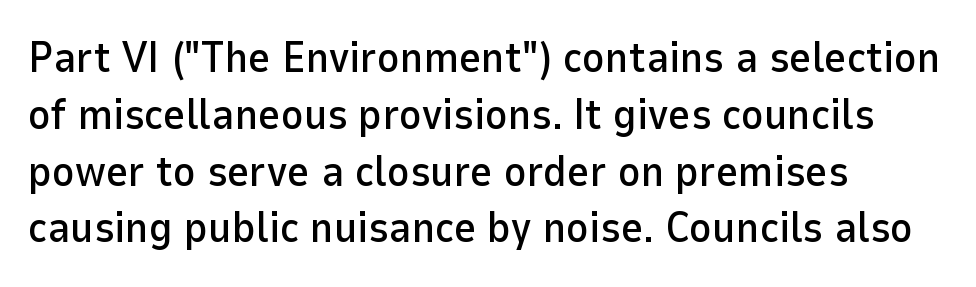
The rendering uses natural spacing where letterforms have individual widths. This is roman type, the default non-slanted kind. Line starts are locked; line ends wander. I'd call this a sans setting — the letters go barefoot. Quick note: underline off.
